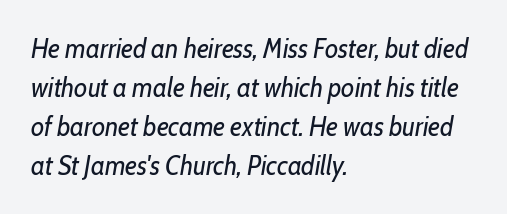
The image shows 27 px text type, italic (leaning right); set left-aligned, normal line spacing (1.45x), normal letter spacing, not underlined.
